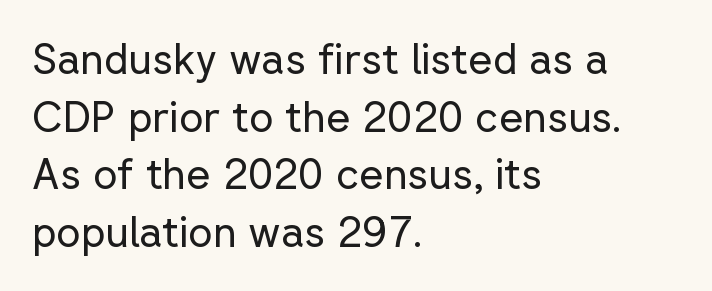
Q: Is the text bold? A: No.
Q: Is the text italic (slanted)? A: No, it is upright.
Q: Is the typeface a serif or a sans-serif typeface? A: Sans-serif.
Q: Is the text underlined? A: No.
Q: How is the paragraph aligned? A: Left-aligned.
Q: Is the spacing between letters normal or unusually wide? A: Normal.
Q: Is the spacing between lines tight, normal or loose? A: Normal.
Q: Width (condensed, normal, or wide)? A: Normal.
Q: Stroke contrast? A: Low.
Q: x-height? A: Medium.
Q: Monospaced? A: No.
